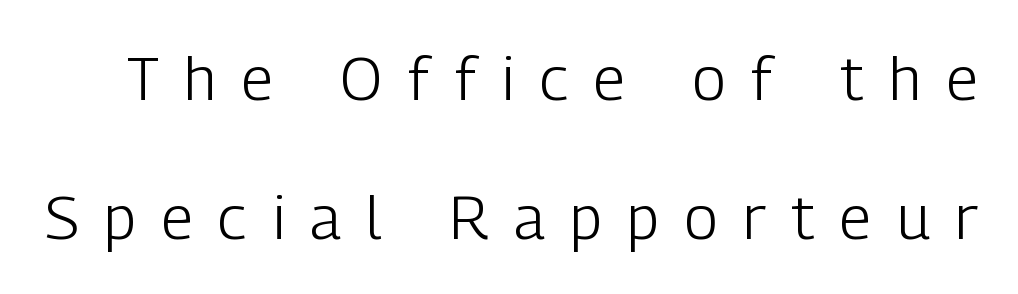
{"serif": "no", "italic": "no", "bold": "no", "weight": "light", "width": "condensed", "stroke_contrast": "low", "x_height": "medium", "monospaced": "no", "underline": "no", "line_spacing": "loose", "line_spacing_ratio": 2.28, "letter_spacing": "wide", "letter_spacing_em": 0.42, "glyph_px": 61}
